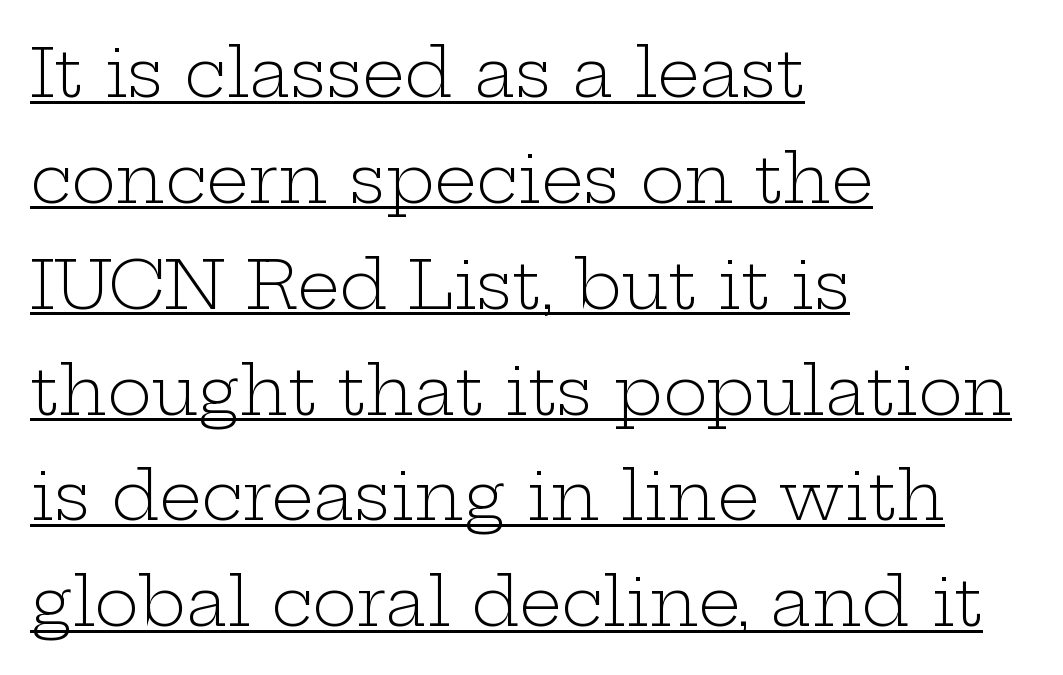
The letters advance in unequal steps, a hallmark of proportional type. Successive baselines arrive at the customary interval. Observe the serifs anchoring each vertical stroke in this sample. Tracking here is standard; glyphs follow each other at the usual distance. No heavy texture on the line: the type isn't bold.
